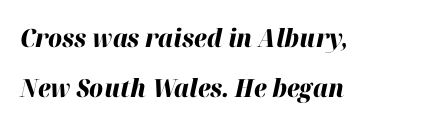
The image shows 25 px bold type, italic (leaning right); set left-aligned, loose line spacing (2.02x), normal letter spacing, not underlined.
